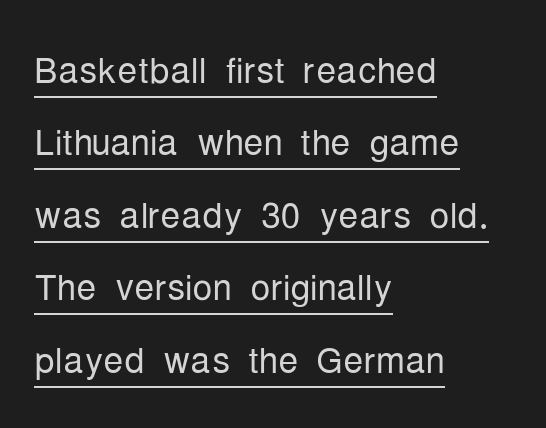
{"serif": "no", "italic": "no", "bold": "no", "weight": "light", "width": "condensed", "stroke_contrast": "low", "x_height": "medium", "monospaced": "no", "underline": "yes", "align": "left", "line_spacing": "normal", "line_spacing_ratio": 1.45, "letter_spacing": "normal", "letter_spacing_em": 0.0, "glyph_px": 50}
